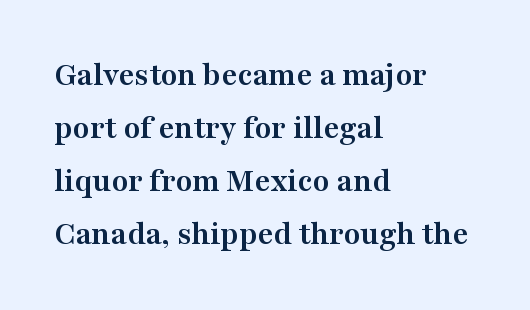
The image shows 34 px semibold, wide serif type, upright; set left-aligned, normal line spacing (1.56x), normal letter spacing, not underlined; medium stroke contrast and a medium x-height.
